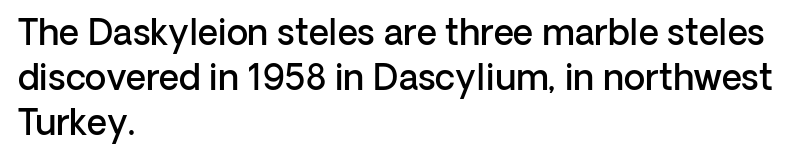
Q: Is the text bold? A: Semi-bold.
Q: Is the text italic (slanted)? A: No, it is upright.
Q: Is the typeface a serif or a sans-serif typeface? A: Sans-serif.
Q: Is the text underlined? A: No.
Q: How is the paragraph aligned? A: Left-aligned.
Q: Is the spacing between letters normal or unusually wide? A: Normal.
Q: Is the spacing between lines tight, normal or loose? A: Normal.
Q: Width (condensed, normal, or wide)? A: Normal.
Q: Stroke contrast? A: Low.
Q: x-height? A: Medium.
Q: Monospaced? A: No.
